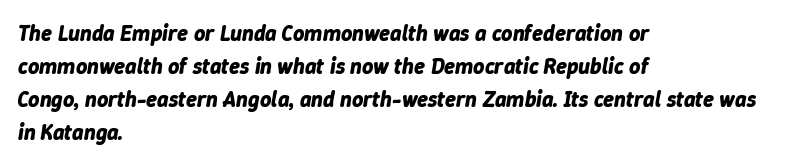
Inter-character spacing is left at the font's built-in metrics. Is there much room between lines? A standard amount, neither cramped nor airy. The passage shown leans; its letterforms are oblique. The passage shown is not underscored anywhere.
